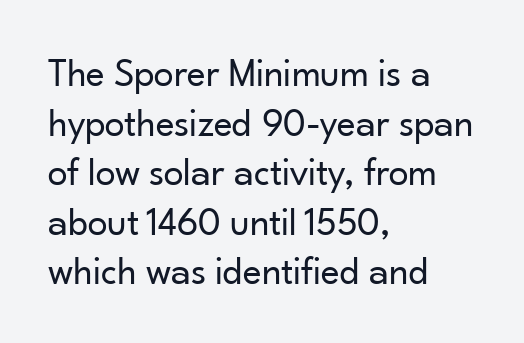
The image shows 40 px regular-weight sans-serif type, upright; set left-aligned, line spacing 1.24x, normal letter spacing, not underlined; low stroke contrast and a small x-height.
